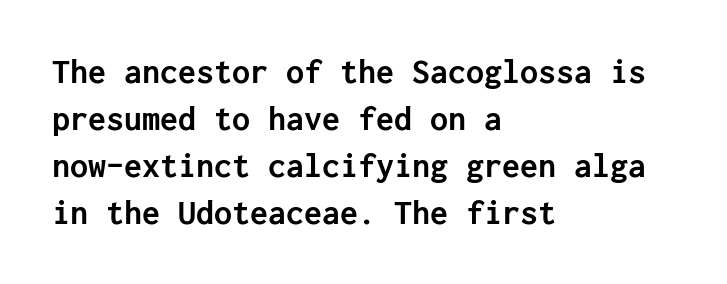
Successive baselines arrive at the customary interval. If you drew a ruler down the left edge, every line would touch it. Nothing sits at the stroke ends, so this counts as sans-serif. You can tell it's not italic because the verticals are truly vertical.
